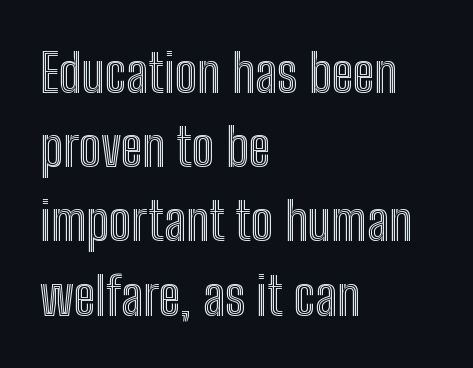
Q: Is the text italic (slanted)? A: No, it is upright.
Q: Is the text underlined? A: No.
Q: How is the paragraph aligned? A: Left-aligned.
Q: Is the spacing between letters normal or unusually wide? A: Normal.
Q: Is the spacing between lines tight, normal or loose? A: Normal.
Q: Width (condensed, normal, or wide)? A: Condensed.
Q: x-height? A: Medium.
Q: Monospaced? A: No.
